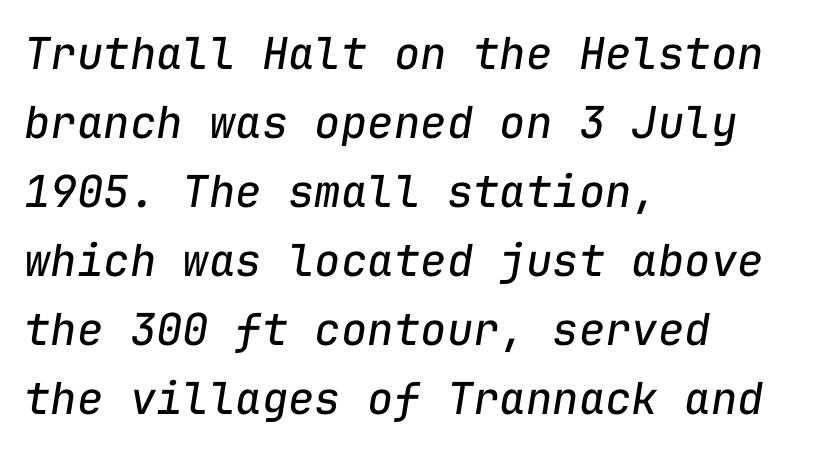
Check under the words: just untouched page. Every character sits at an angle, as italics do. Weight: in the light-to-regular range. Between one letter and the next there's only the usual sliver of space. A student would call this left alignment; a typographer would say flush left, rag right. The face used here is monospaced, like something from a code editor.
